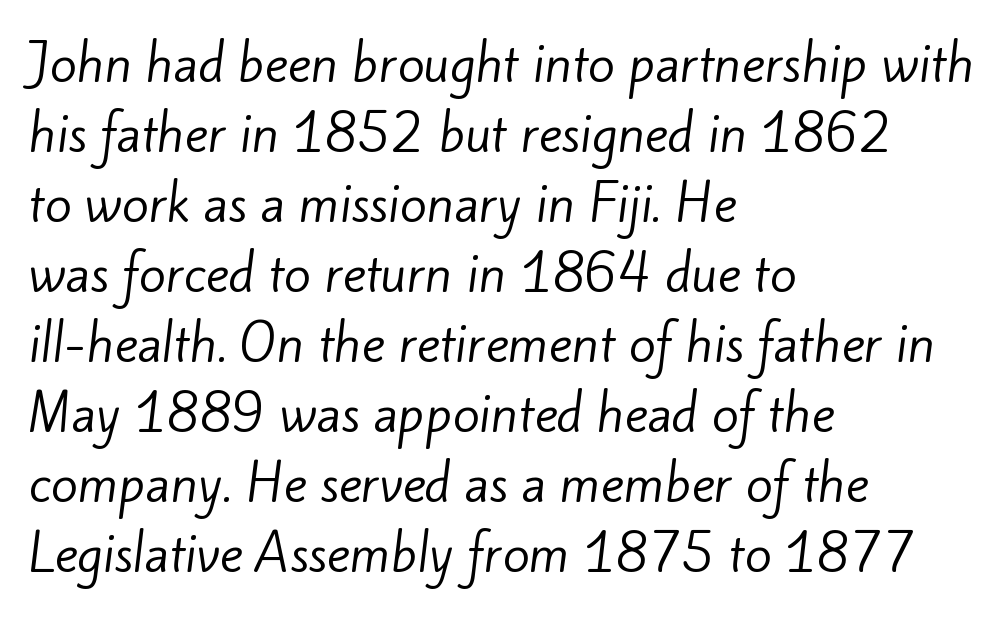
{"serif": "no", "bold": "no", "weight": "regular", "width": "normal", "stroke_contrast": "low", "x_height": "small", "monospaced": "no", "underline": "no", "align": "left", "line_spacing": "normal", "line_spacing_ratio": 1.43, "letter_spacing": "normal", "letter_spacing_em": 0.0, "glyph_px": 49}
